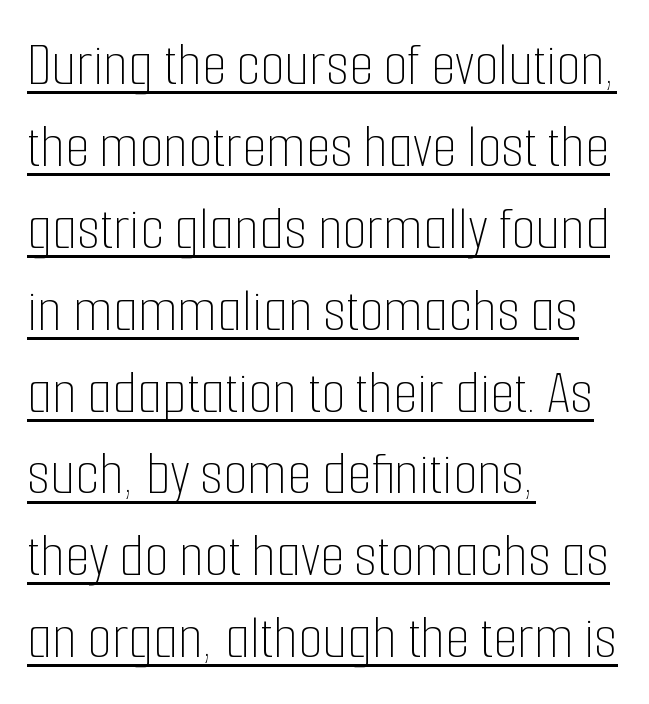
Q: Is the text bold? A: No.
Q: Is the text italic (slanted)? A: No, it is upright.
Q: Is the text underlined? A: Yes.
Q: How is the paragraph aligned? A: Left-aligned.
Q: Is the spacing between letters normal or unusually wide? A: Normal.
Q: Is the spacing between lines tight, normal or loose? A: Normal.
Q: Width (condensed, normal, or wide)? A: Condensed.
Q: Stroke contrast? A: Low.
Q: x-height? A: Medium.
Q: Monospaced? A: No.
